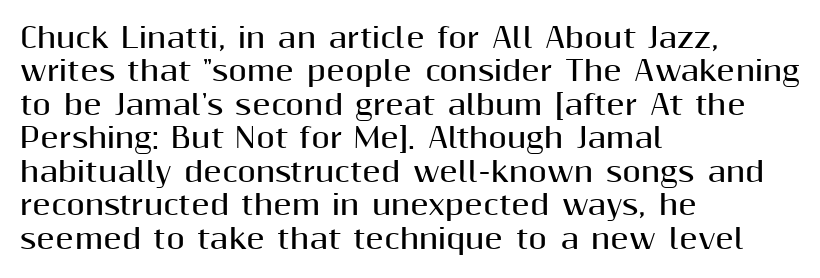
{"italic": "no", "bold": "yes", "underline": "no", "align": "left", "line_spacing_ratio": 1.24, "letter_spacing": "normal", "letter_spacing_em": 0.0, "glyph_px": 27}
